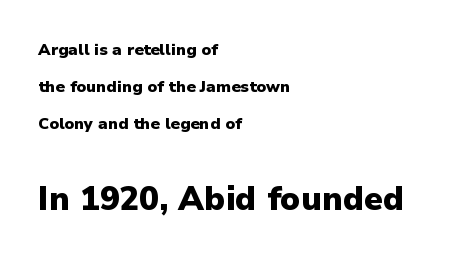
This sample has the flowing, uneven cadence of proportional lettering. In this sample the second text group is rendered at the bigger scale. Grotesque or geometric, the face here clearly has no serifs. Emphasis by weight is at full strength: bold. Every character sits straight up, as roman type does.
